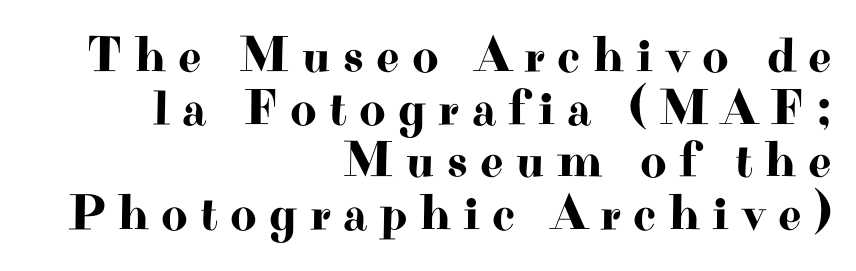
{"serif": "yes", "italic": "no", "width": "wide", "stroke_contrast": "high", "x_height": "small", "monospaced": "no", "underline": "no", "align": "right", "line_spacing": "tight", "line_spacing_ratio": 1.03, "letter_spacing": "wide", "letter_spacing_em": 0.24, "glyph_px": 51}
